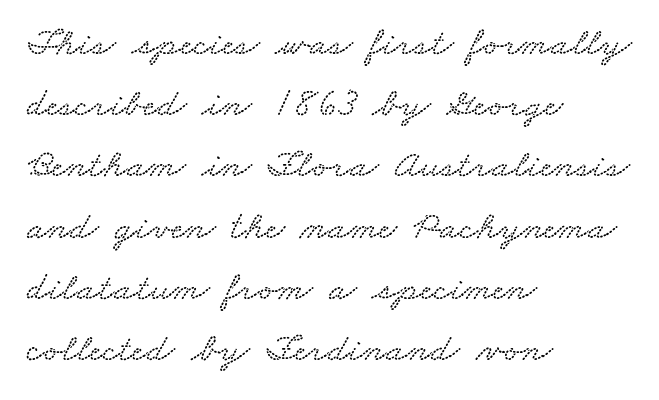
Left-aligned paragraph, ragged on the right. Underline: absent. Honestly, the letter spacing is just normal — you wouldn't notice it. One glance says typical: line gaps are just what's usual.
